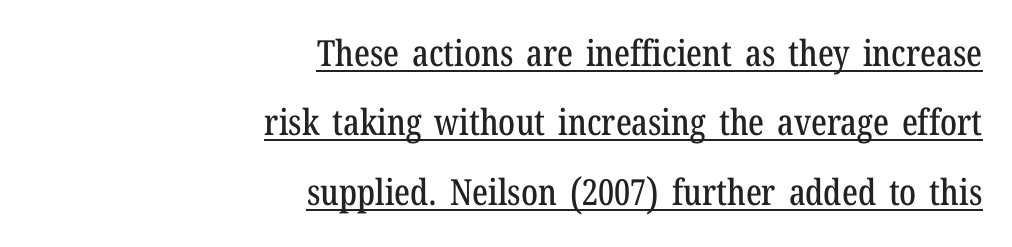
The image shows 36 px condensed serif type, upright; set right-aligned, loose line spacing (1.93x), normal letter spacing, underlined; low stroke contrast and a medium x-height.
